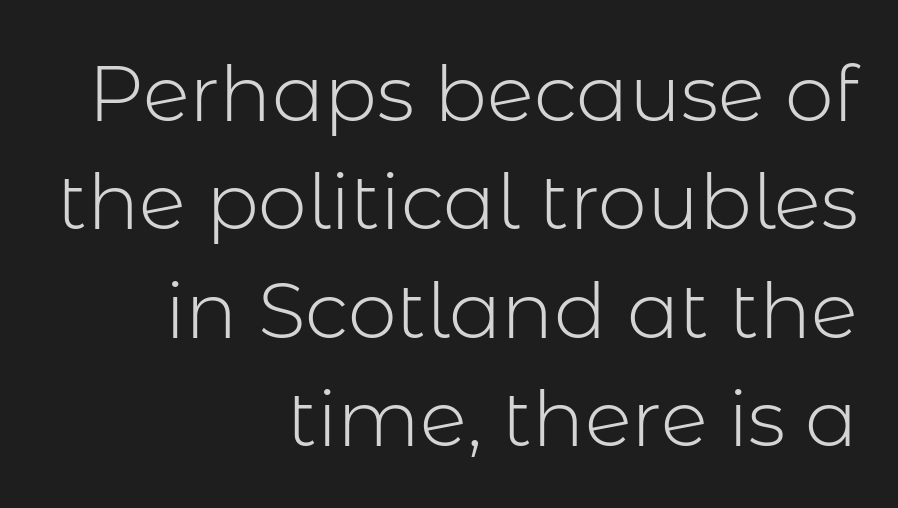
{"serif": "no", "italic": "no", "bold": "no", "weight": "light", "width": "normal", "stroke_contrast": "low", "x_height": "medium", "monospaced": "no", "underline": "no", "align": "right", "line_spacing": "normal", "line_spacing_ratio": 1.39, "letter_spacing": "normal", "letter_spacing_em": 0.0, "glyph_px": 78}
